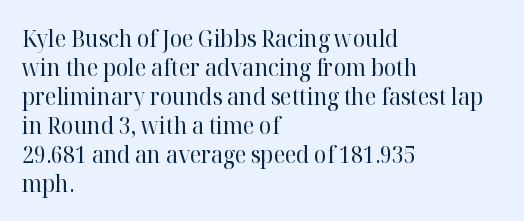
A typesetter would call this zero additional tracking. If you drew a line through each stem, it would be perfectly vertical. This block has exactly the height ordinary leading produces. Teacher's note: observe the even left margin — that is flush-left alignment. The area under the type is left untouched. This is not heavy type; no bold has been used.
